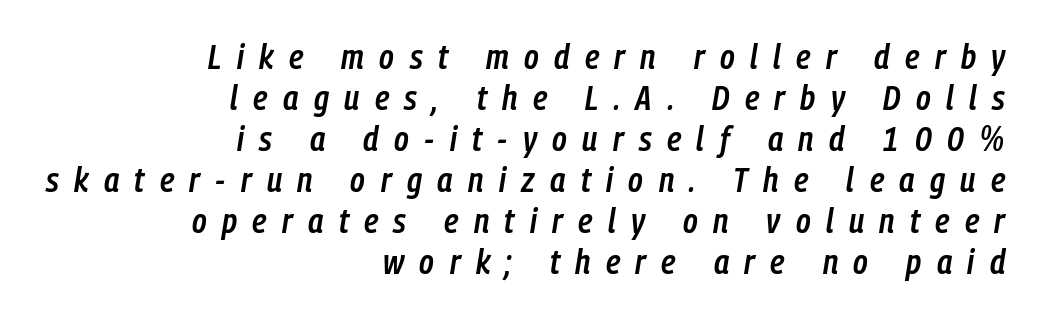
The foot of each line stays bare and open. The lines are quadded right. The rendering uses natural spacing where letterforms have individual widths. Emphasis-style slanted type is in use. In terms of letterspacing, this is a distinctly airy, spread setting. Its strokes are somewhat broadened, the hallmark of semibold type.
